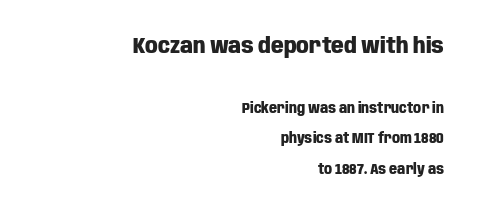
{"italic": "no", "bold": "yes", "underline": "no", "align": "right", "line_spacing": "loose", "line_spacing_ratio": 2.19, "letter_spacing": "normal", "letter_spacing_em": 0.0, "larger_block": "first", "size_ratio": 1.57, "glyph_px": 22}
